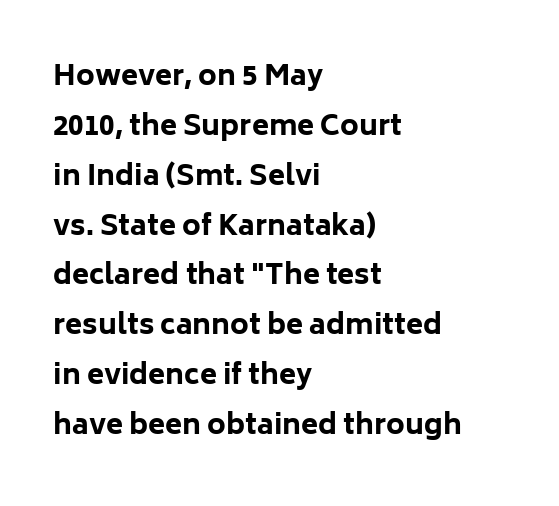
{"serif": "no", "italic": "no", "bold": "yes", "weight": "bold", "width": "normal", "stroke_contrast": "low", "x_height": "medium", "monospaced": "no", "underline": "no", "align": "left", "line_spacing_ratio": 1.78, "letter_spacing": "normal", "letter_spacing_em": 0.0, "glyph_px": 28}
